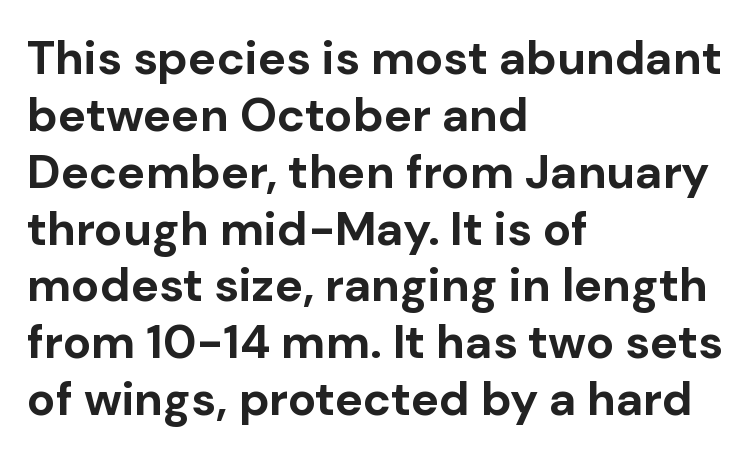
Q: Is the text bold? A: Yes.
Q: Is the text italic (slanted)? A: No, it is upright.
Q: Is the typeface a serif or a sans-serif typeface? A: Sans-serif.
Q: Is the text underlined? A: No.
Q: How is the paragraph aligned? A: Left-aligned.
Q: Is the spacing between letters normal or unusually wide? A: Normal.
Q: Width (condensed, normal, or wide)? A: Normal.
Q: Stroke contrast? A: Low.
Q: x-height? A: Medium.
Q: Monospaced? A: No.
